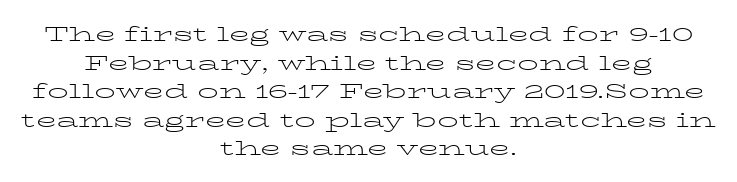
{"italic": "no", "bold": "no", "underline": "no", "align": "center", "line_spacing": "normal", "line_spacing_ratio": 1.36, "letter_spacing": "normal", "letter_spacing_em": 0.0, "glyph_px": 21}
